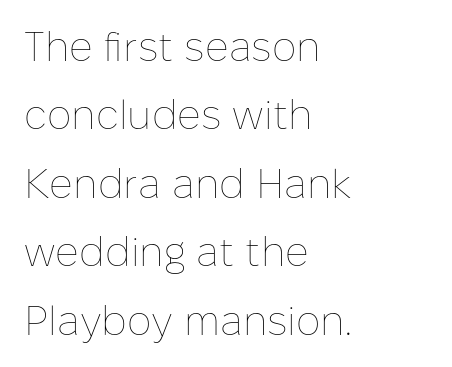
The zone under the glyphs is completely vacant. Here the designer chose a conventional face with non-uniform glyph widths. The weight tops out at a normal text grade. These lines keep a tight, regular rhythm from letter to letter. Nope, not italic — everything's standing straight. Summary of vertical rhythm: regular, with standard interline spacing.
